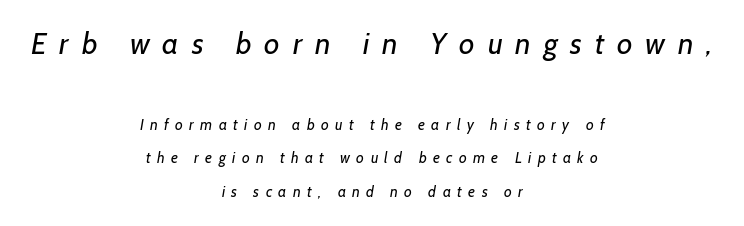
The image shows 30 px regular-weight sans-serif type; set centered, loose line spacing (2.21x), unusually wide letter spacing (+0.43 em), not underlined; the first (top) block is 2.0x larger; low stroke contrast and a medium x-height.
